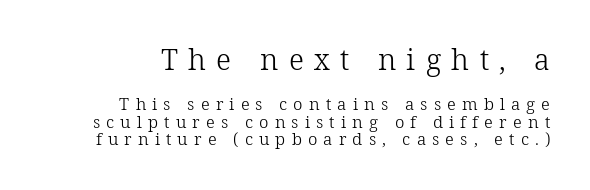
The image shows 29 px light serif type, upright; set right-aligned, tight line spacing (1.01x), unusually wide letter spacing (+0.36 em), not underlined; the first (top) block is 1.71x larger; low stroke contrast and a medium x-height.
